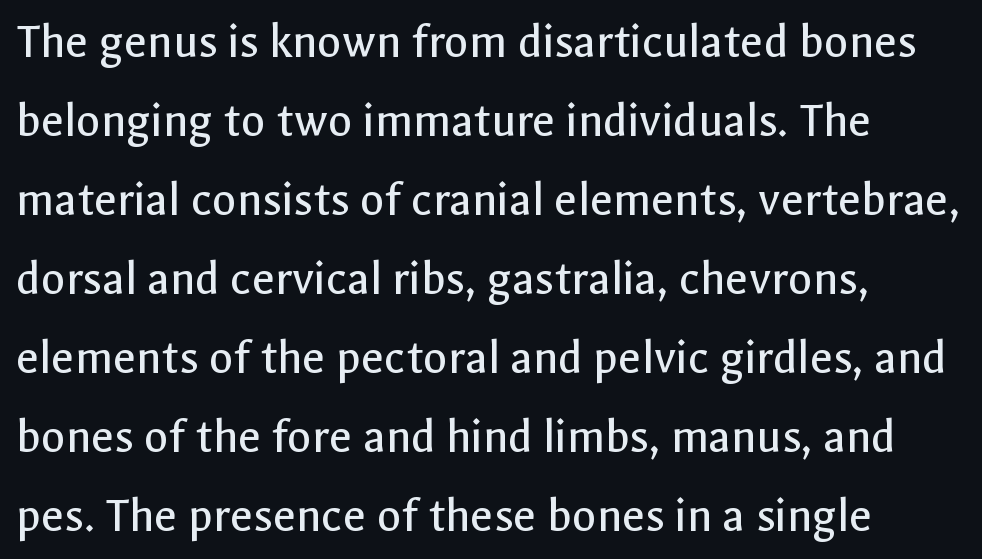
Q: Is the text bold? A: No.
Q: Is the text italic (slanted)? A: No, it is upright.
Q: Is the typeface a serif or a sans-serif typeface? A: Sans-serif.
Q: Is the text underlined? A: No.
Q: How is the paragraph aligned? A: Left-aligned.
Q: Is the spacing between letters normal or unusually wide? A: Normal.
Q: Is the spacing between lines tight, normal or loose? A: Normal.
Q: Width (condensed, normal, or wide)? A: Normal.
Q: x-height? A: Medium.
Q: Monospaced? A: No.
